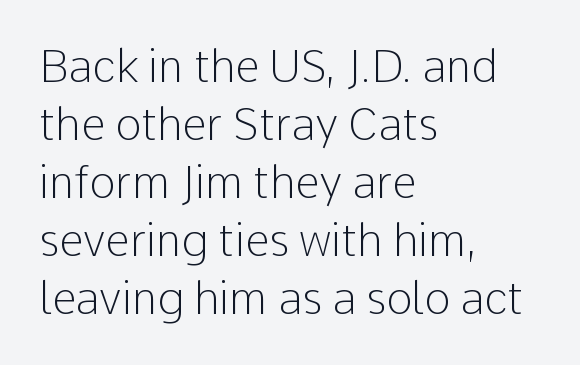
Q: Is the text bold? A: No.
Q: Is the text italic (slanted)? A: No, it is upright.
Q: Is the typeface a serif or a sans-serif typeface? A: Sans-serif.
Q: Is the text underlined? A: No.
Q: How is the paragraph aligned? A: Left-aligned.
Q: Is the spacing between letters normal or unusually wide? A: Normal.
Q: Is the spacing between lines tight, normal or loose? A: Normal.
Q: Width (condensed, normal, or wide)? A: Normal.
Q: Stroke contrast? A: Low.
Q: x-height? A: Medium.
Q: Monospaced? A: No.
